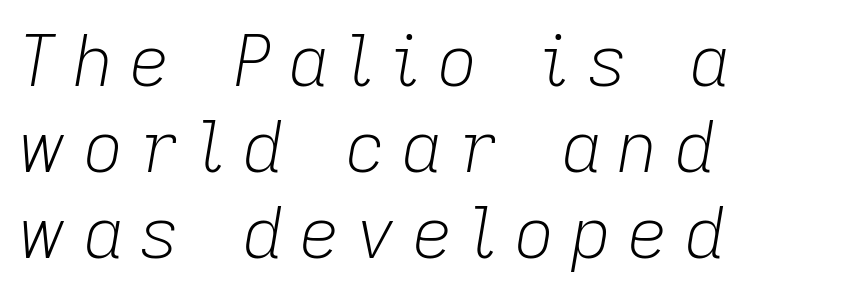
{"italic": "yes", "lean": "right", "slant_degrees": 9, "bold": "no", "weight": "light", "width": "normal", "stroke_contrast": "low", "x_height": "medium", "monospaced": "no", "underline": "no", "align": "left", "line_spacing_ratio": 1.21, "letter_spacing": "wide", "letter_spacing_em": 0.22, "glyph_px": 71}
